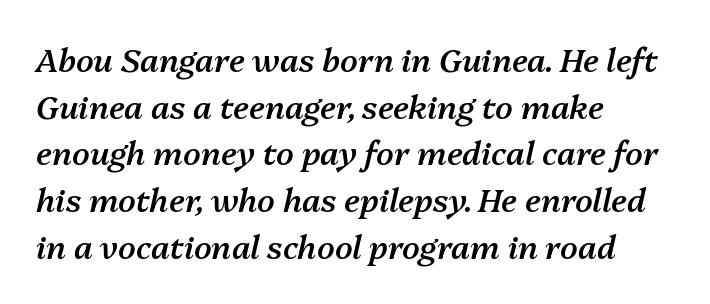
{"italic": "yes", "lean": "right", "slant_degrees": 13, "bold": "semi", "weight": "semibold", "width": "normal", "stroke_contrast": "medium", "x_height": "medium", "monospaced": "no", "underline": "no", "align": "left", "line_spacing": "normal", "line_spacing_ratio": 1.46, "letter_spacing": "normal", "letter_spacing_em": 0.0, "glyph_px": 32}
